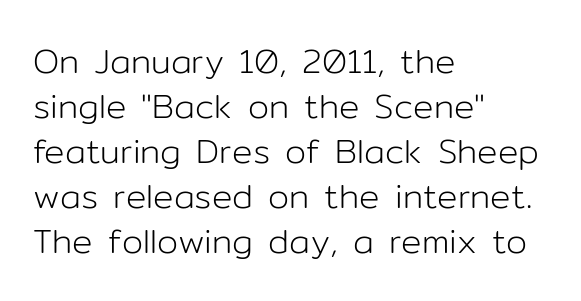
Q: Is the text bold? A: No.
Q: Is the text italic (slanted)? A: No, it is upright.
Q: Is the typeface a serif or a sans-serif typeface? A: Sans-serif.
Q: Is the text underlined? A: No.
Q: How is the paragraph aligned? A: Left-aligned.
Q: Is the spacing between letters normal or unusually wide? A: Normal.
Q: Is the spacing between lines tight, normal or loose? A: Normal.
Q: Width (condensed, normal, or wide)? A: Normal.
Q: Stroke contrast? A: Low.
Q: x-height? A: Medium.
Q: Monospaced? A: No.
